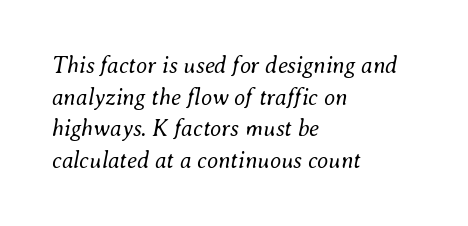
Standard letterfit; no display-style spreading of the glyphs. Is the type heavy? It reads as light-to-regular instead. The compositor pushed each line to the left boundary. Notice how the stems are inclined rather than vertical — that's the hallmark of italics. Anything drawn beneath the words? Only blank space. The leading is moderate, giving the passage an even texture.
